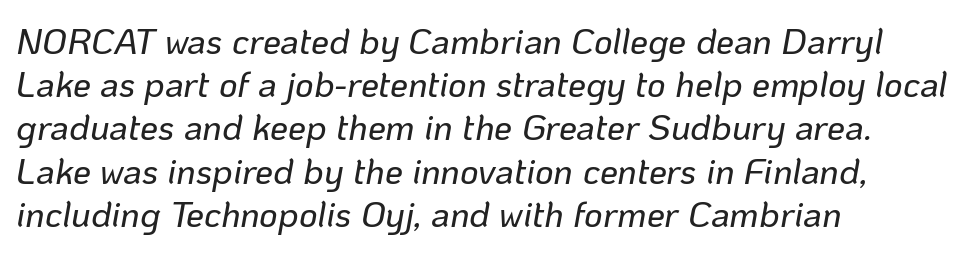
Q: Is the text italic (slanted)? A: Yes, it leans right by about 10 degrees.
Q: Is the text underlined? A: No.
Q: How is the paragraph aligned? A: Left-aligned.
Q: Is the spacing between letters normal or unusually wide? A: Normal.
Q: Width (condensed, normal, or wide)? A: Normal.
Q: Stroke contrast? A: Low.
Q: x-height? A: Medium.
Q: Monospaced? A: No.
